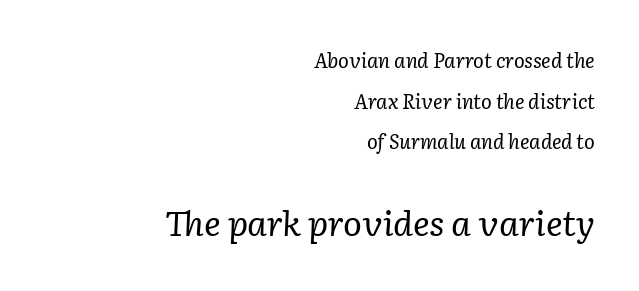
{"serif": "yes", "italic": "yes", "lean": "right", "slant_degrees": 2, "bold": "no", "weight": "regular", "width": "normal", "stroke_contrast": "low", "x_height": "medium", "monospaced": "no", "underline": "no", "align": "right", "line_spacing": "loose", "line_spacing_ratio": 2.03, "letter_spacing": "normal", "letter_spacing_em": 0.0, "larger_block": "second", "size_ratio": 1.75, "glyph_px": 35}
